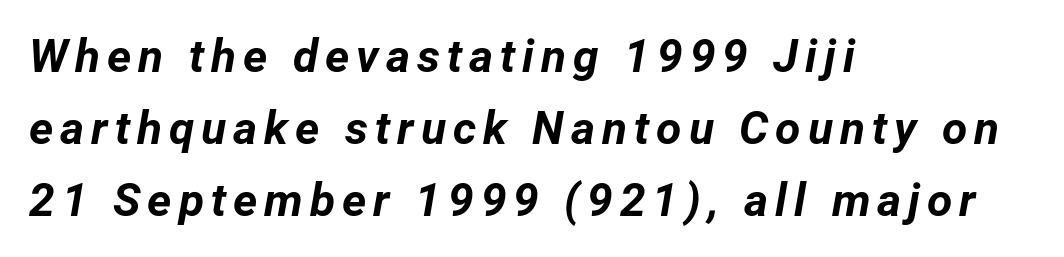
One-word summary of the alignment: left. On the weight axis this lands at bold, roughly 700. Students, observe: this is what conventionally led text looks like. The font's italic variant was chosen for this text. Check the space under the baseline: it is left empty.
